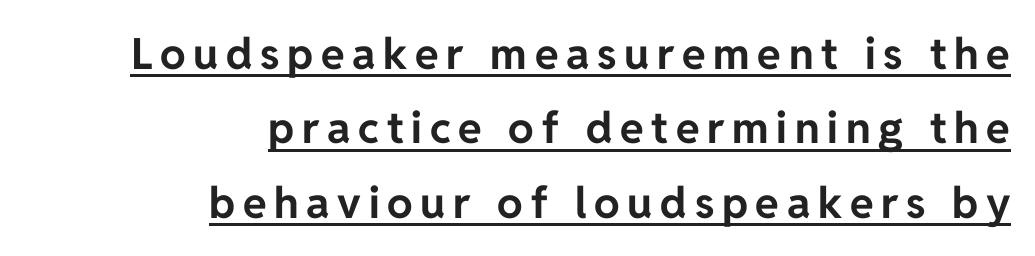
Reading down the block, your eye finds every line finishing at a fixed right position. The letters advance in unequal steps, a hallmark of proportional type. The face used here is a sans, in the tradition of grotesques and geometrics. Caption: lettering with a line underneath. Ascenders rise straight up at ninety degrees.
